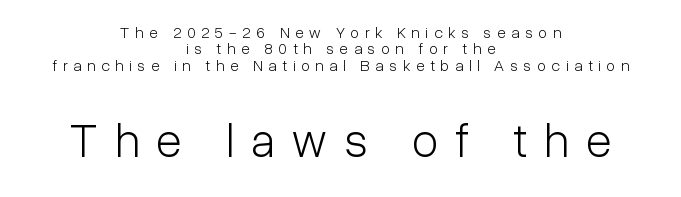
{"serif": "no", "italic": "no", "bold": "no", "weight": "light", "width": "condensed", "stroke_contrast": "low", "x_height": "medium", "monospaced": "no", "underline": "no", "align": "center", "line_spacing": "tight", "line_spacing_ratio": 1.02, "letter_spacing": "wide", "letter_spacing_em": 0.36, "larger_block": "second", "size_ratio": 3.0, "glyph_px": 48}
